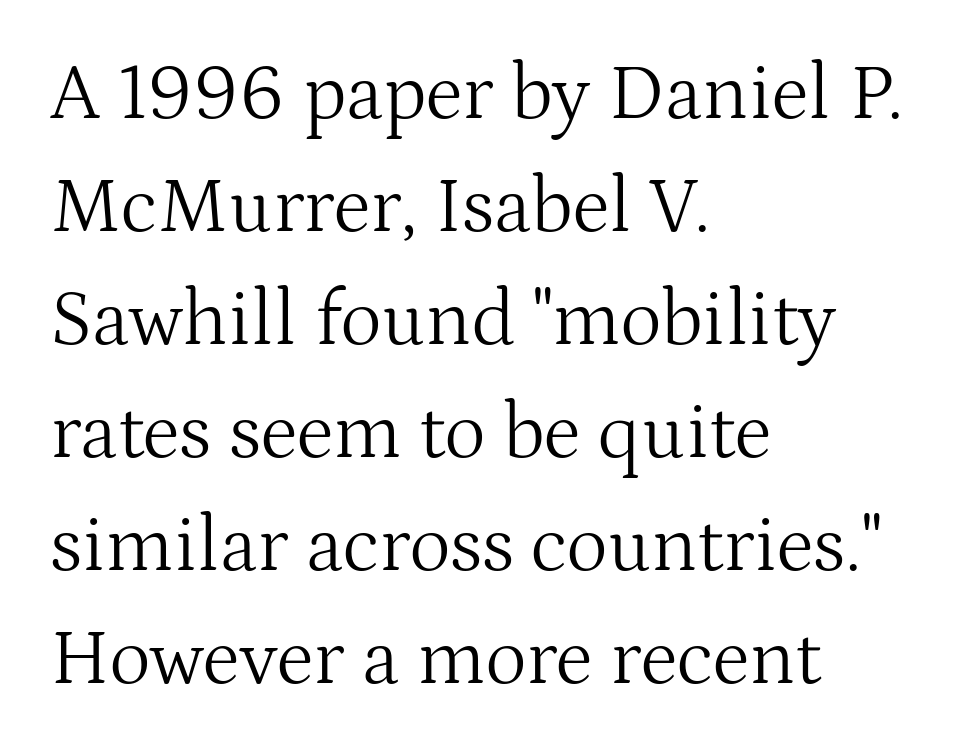
{"serif": "yes", "italic": "no", "bold": "no", "weight": "light", "width": "normal", "stroke_contrast": "medium", "x_height": "medium", "monospaced": "no", "underline": "no", "align": "left", "line_spacing": "normal", "line_spacing_ratio": 1.43, "letter_spacing": "normal", "letter_spacing_em": 0.0, "glyph_px": 79}
